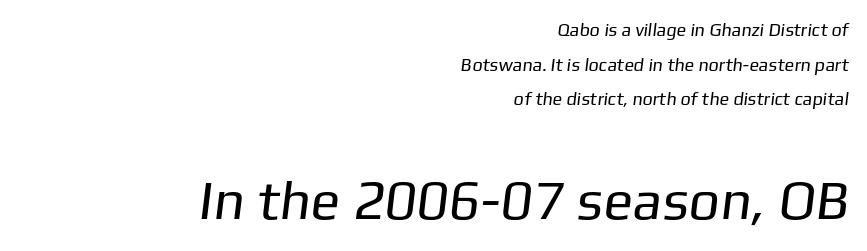
{"serif": "no", "bold": "no", "weight": "regular", "width": "normal", "stroke_contrast": "low", "x_height": "medium", "monospaced": "no", "underline": "no", "align": "right", "line_spacing": "loose", "line_spacing_ratio": 1.92, "letter_spacing": "normal", "letter_spacing_em": 0.0, "larger_block": "second", "size_ratio": 3.06, "glyph_px": 55}
